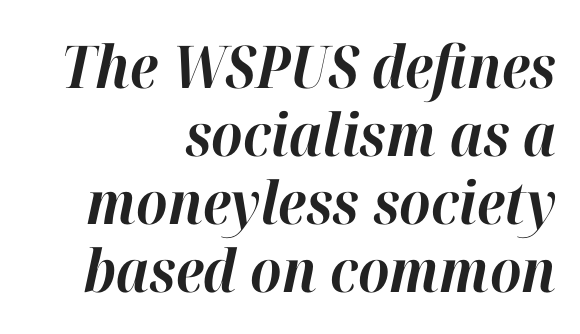
Q: Is the text bold? A: Yes.
Q: Is the text italic (slanted)? A: Yes, it leans right by about 12 degrees.
Q: Is the text underlined? A: No.
Q: How is the paragraph aligned? A: Right-aligned.
Q: Is the spacing between letters normal or unusually wide? A: Normal.
Q: Is the spacing between lines tight, normal or loose? A: Tight.
Q: Width (condensed, normal, or wide)? A: Normal.
Q: Stroke contrast? A: High.
Q: x-height? A: Medium.
Q: Monospaced? A: No.
